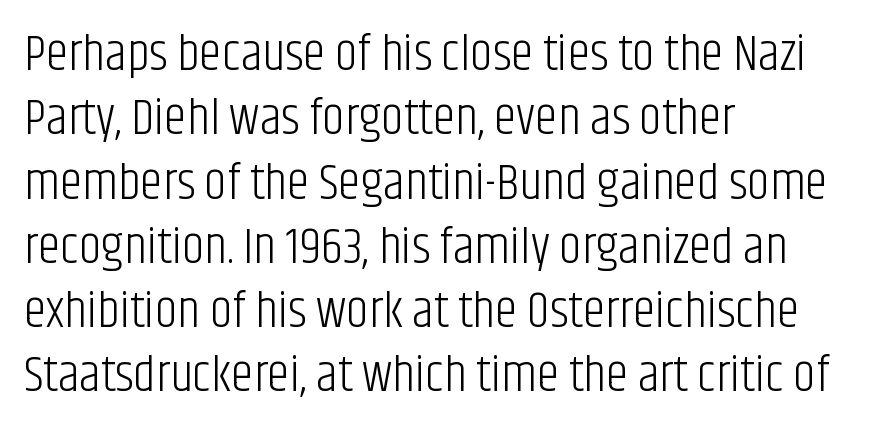
Q: Is the text bold? A: No.
Q: Is the text italic (slanted)? A: No, it is upright.
Q: Is the typeface a serif or a sans-serif typeface? A: Sans-serif.
Q: Is the text underlined? A: No.
Q: How is the paragraph aligned? A: Left-aligned.
Q: Is the spacing between letters normal or unusually wide? A: Normal.
Q: Is the spacing between lines tight, normal or loose? A: Normal.
Q: Width (condensed, normal, or wide)? A: Condensed.
Q: Stroke contrast? A: Low.
Q: x-height? A: Large.
Q: Monospaced? A: No.
